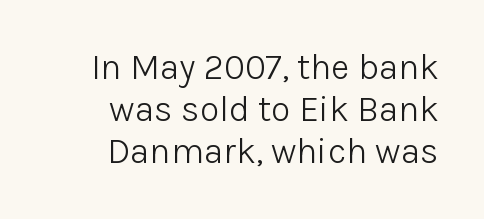
Words float on clear page, feet unadorned. Character widths vary here, with narrow letters taking less room than wide ones. Students, note that the glyphs here touch the page at normal intervals. If you drew a line through each stem, it would be perfectly vertical. Are there feet on the stems? There aren't — it's a sans.
